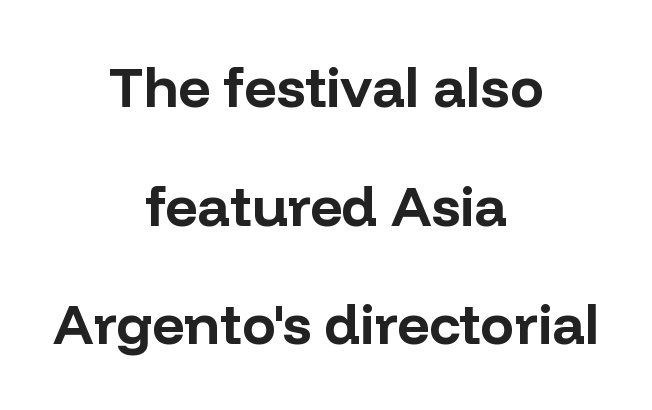
Q: Is the text bold? A: Yes.
Q: Is the text italic (slanted)? A: No, it is upright.
Q: Is the typeface a serif or a sans-serif typeface? A: Sans-serif.
Q: Is the text underlined? A: No.
Q: How is the paragraph aligned? A: Centered.
Q: Is the spacing between letters normal or unusually wide? A: Normal.
Q: Is the spacing between lines tight, normal or loose? A: Loose.
Q: Width (condensed, normal, or wide)? A: Normal.
Q: Stroke contrast? A: Low.
Q: x-height? A: Medium.
Q: Monospaced? A: No.
